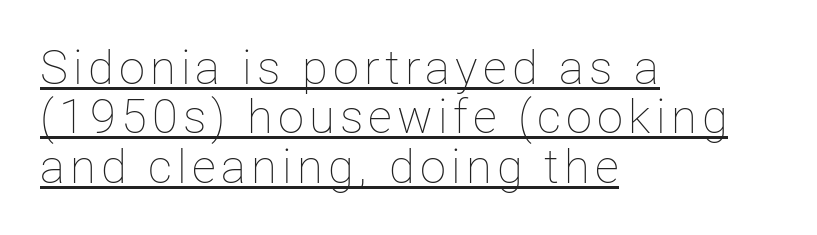
The image shows 47 px thin type, upright; set left-aligned, tight line spacing (1.05x), underlined; low stroke contrast and a medium x-height.
